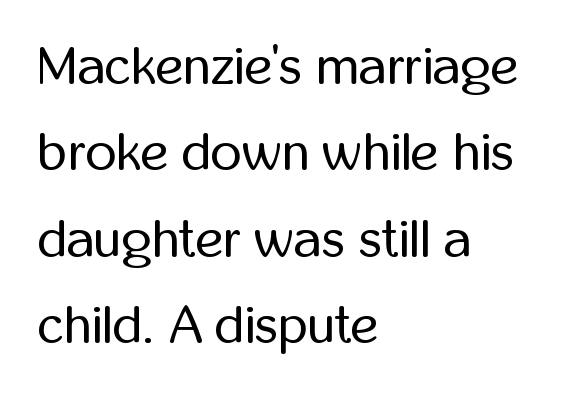
{"serif": "no", "italic": "no", "bold": "no", "weight": "regular", "width": "condensed", "stroke_contrast": "low", "x_height": "medium", "monospaced": "no", "underline": "no", "align": "left", "line_spacing": "normal", "line_spacing_ratio": 1.6, "letter_spacing": "normal", "letter_spacing_em": 0.0, "glyph_px": 54}
